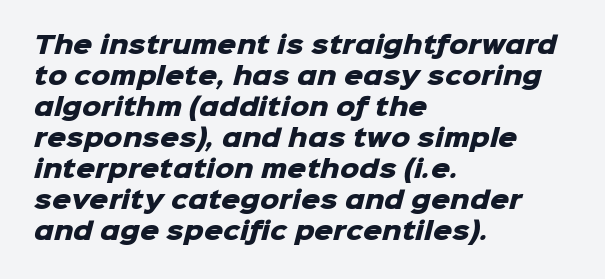
As a designer I'd log this as weight 700, bold. Short note: letters normally spaced. Leftover space on each line is placed entirely after the last word. The rendering uses a moderate line-height, typical for paragraphs. Unmarked baselines from the first word to the last.
